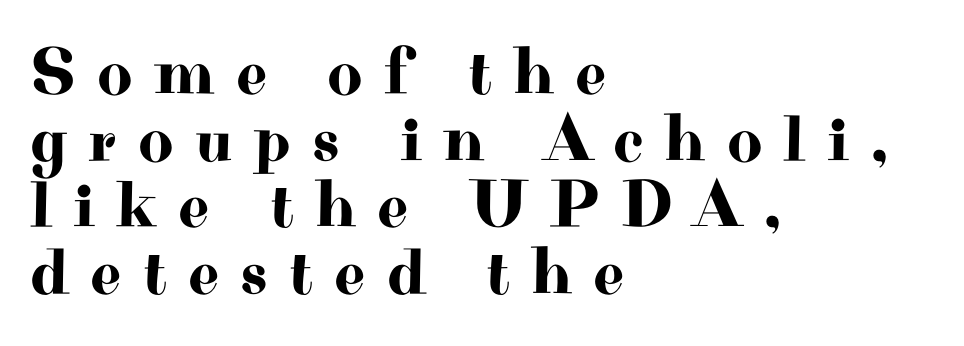
The image shows 68 px wide serif type, upright; set left-aligned, tight line spacing (0.98x), unusually wide letter spacing (+0.31 em), not underlined; high stroke contrast and a small x-height.
